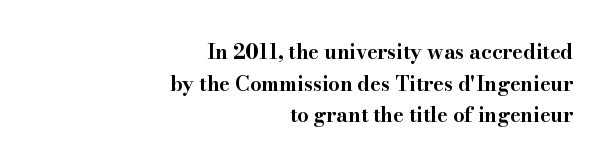
Does the lettering tilt? It doesn't — this is upright. Underline: absent. Set as a true bold cut, around the 700 mark. Words appear dense and cohesive because spacing is normal.
